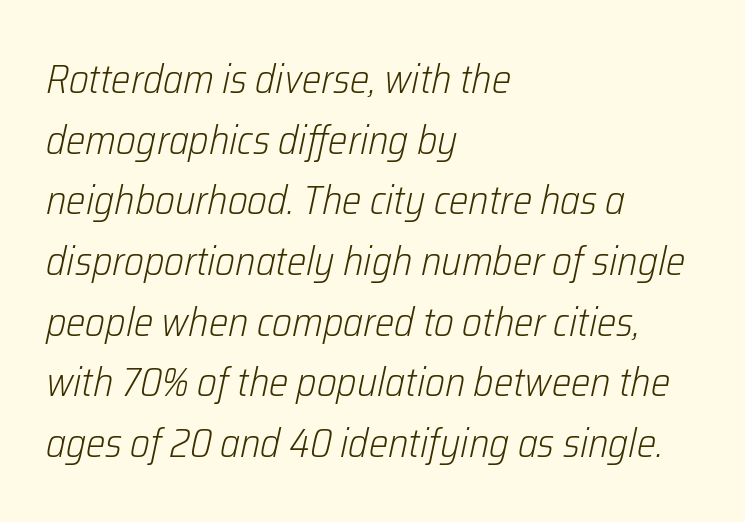
The image shows 41 px light, condensed type, italic (leaning right); set left-aligned, normal line spacing (1.48x), normal letter spacing, not underlined; low stroke contrast and a medium x-height.
